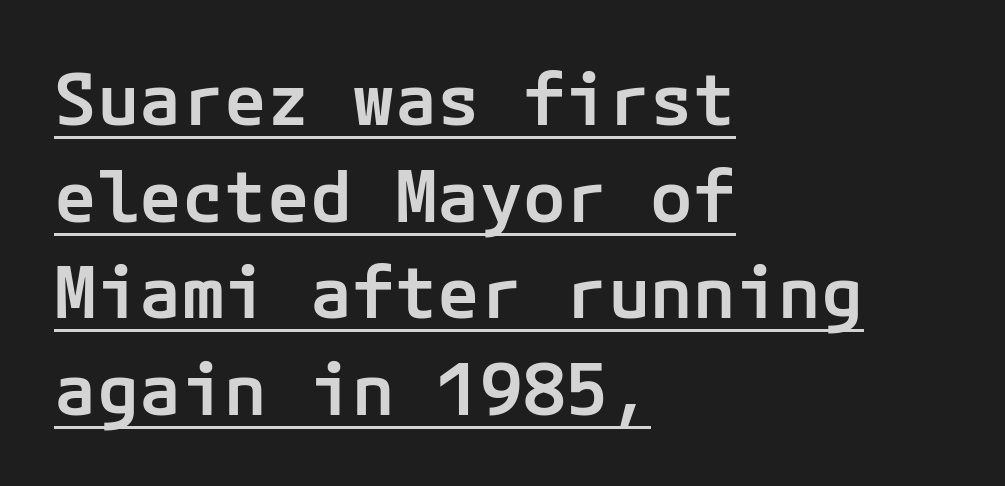
{"serif": "no", "italic": "no", "bold": "semi", "weight": "semibold", "width": "normal", "stroke_contrast": "low", "x_height": "medium", "underline": "yes", "align": "left", "line_spacing": "normal", "line_spacing_ratio": 1.36, "letter_spacing": "normal", "letter_spacing_em": 0.0, "glyph_px": 71}
